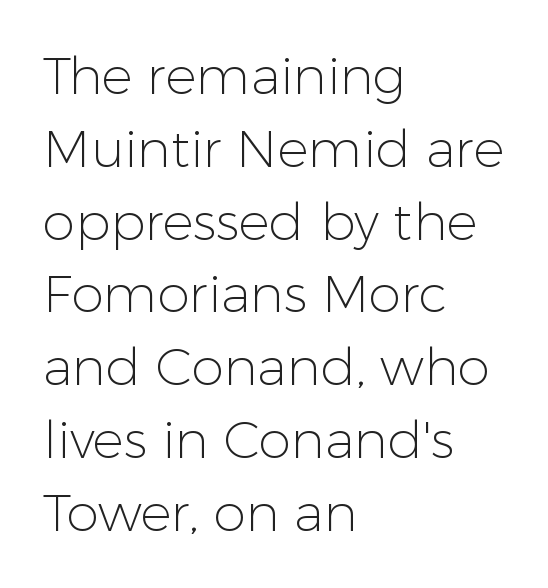
The image shows 52 px light sans-serif type, upright; set left-aligned, normal line spacing (1.4x), normal letter spacing, not underlined; low stroke contrast and a medium x-height.
